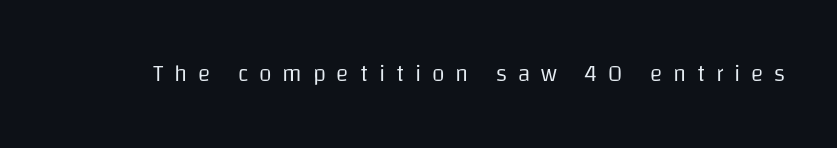
The image shows 23 px text type, upright; set unusually wide letter spacing (+0.47 em), not underlined.
